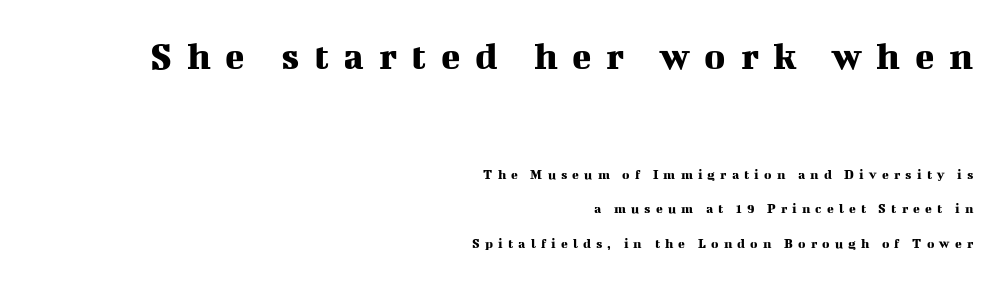
Q: Is the text italic (slanted)? A: No, it is upright.
Q: Is the typeface a serif or a sans-serif typeface? A: Serif.
Q: Is the text underlined? A: No.
Q: How is the paragraph aligned? A: Right-aligned.
Q: Is the spacing between letters normal or unusually wide? A: Unusually wide.
Q: Is the spacing between lines tight, normal or loose? A: Loose.
Q: Which block of text is set in a larger size, the first (top) or the second (bottom)? A: The first (top) one.
Q: Width (condensed, normal, or wide)? A: Normal.
Q: Stroke contrast? A: Medium.
Q: x-height? A: Medium.
Q: Monospaced? A: No.
